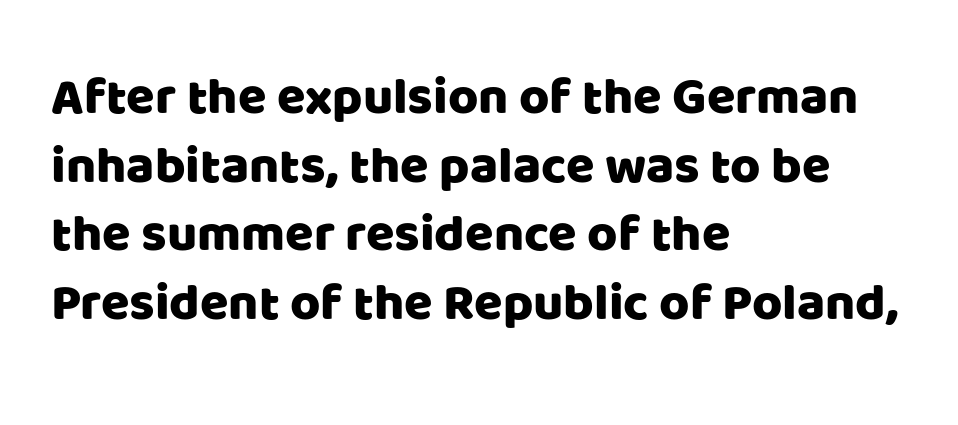
What's the leading like? Ordinary, nothing unusual. You could not count columns in this text — the font is proportionally spaced. The lettering holds an erect, upright posture throughout. What kind of face is this? One without serifs — a sans. Observe the ordinary spacing: letters are neighbours, not strangers. No word sits above an underline.
